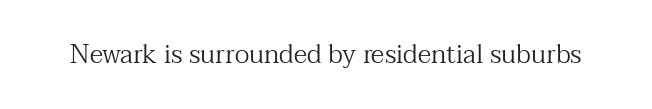
{"italic": "no", "bold": "no", "underline": "no", "letter_spacing": "normal", "letter_spacing_em": 0.0, "glyph_px": 26}
